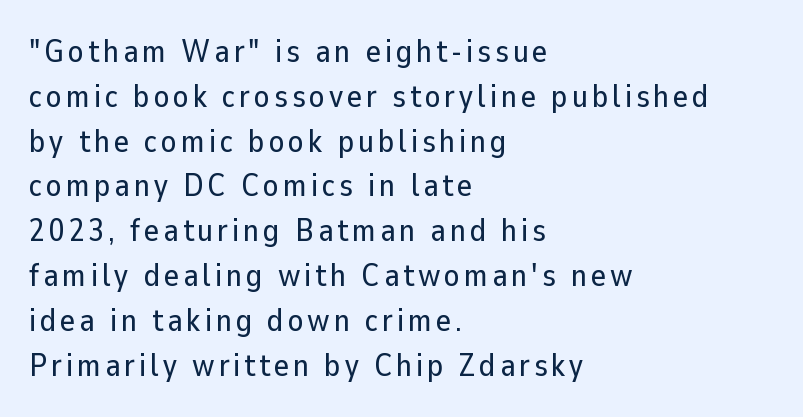
The image shows 32 px sans-serif type, upright; set left-aligned, normal line spacing (1.4x), not underlined; low stroke contrast and a medium x-height.
